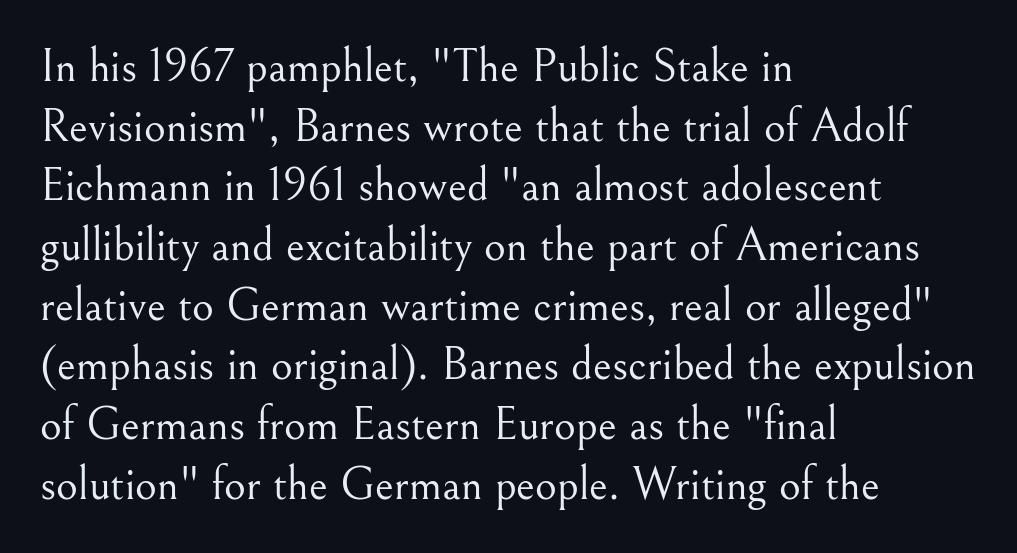
The image shows 47 px light serif type, upright; set left-aligned, normal line spacing (1.27x), normal letter spacing, not underlined; medium stroke contrast and a small x-height.
